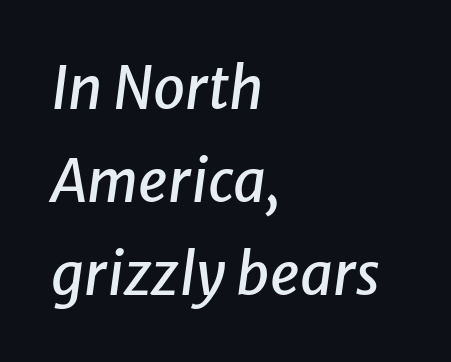
The image shows 58 px text type, italic (leaning right); set left-aligned, normal line spacing (1.6x), normal letter spacing, not underlined; low stroke contrast and a medium x-height.
